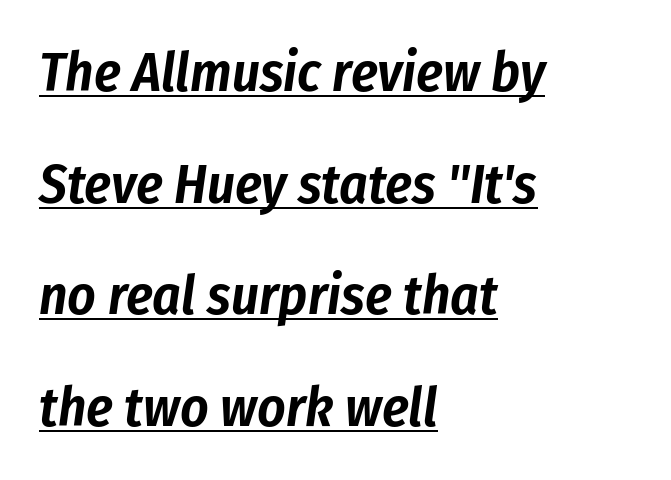
You could not count columns in this text — the font is proportionally spaced. The lines in this sample share a left origin and differ only in where they stop. Caption: lettering with a line underneath. A typesetter would mark this as italic. Widely set lines give the paragraph a tall, airy silhouette. These lines keep a tight, regular rhythm from letter to letter.
